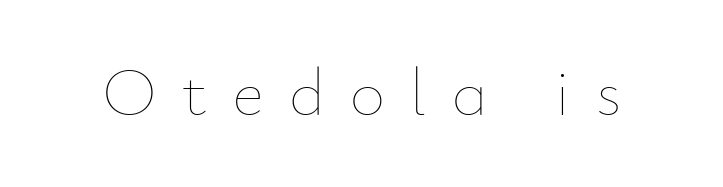
This is roman type, the default non-slanted kind. A typesetter would call this proportional, since set widths differ per character. A clean baseline with only descenders dipping below it. These lines have a slow, spaced-out rhythm from letter to letter. Heft: none added — not bold.
